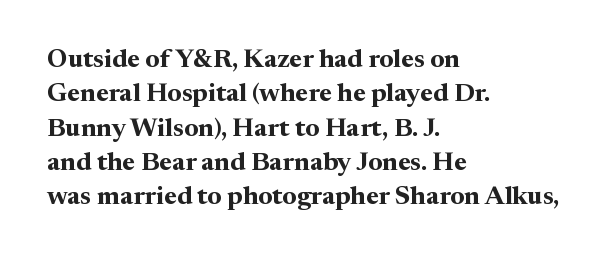
Words appear dense and cohesive because spacing is normal. Typeset ragged right — the left edge is the straight one. This sample keeps an unexceptional amount of space between lines. A clean baseline with only descenders dipping below it. Notice how thick the strokes are: this is what a full bold looks like. This is the regular roman posture of the typeface.
